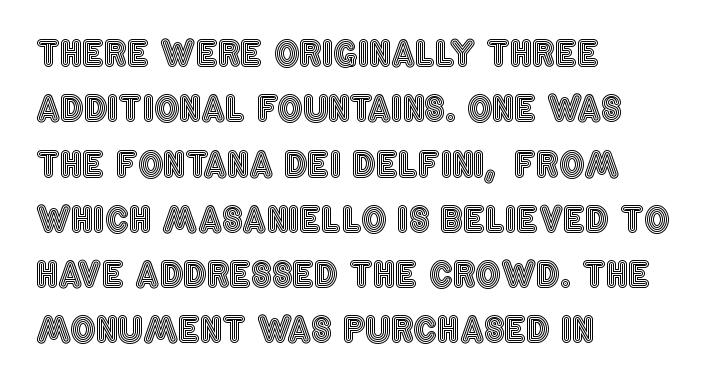
{"italic": "no", "width": "condensed", "x_height": "large", "monospaced": "no", "underline": "no", "align": "left", "line_spacing": "normal", "line_spacing_ratio": 1.58, "letter_spacing": "normal", "letter_spacing_em": 0.0, "glyph_px": 35}
